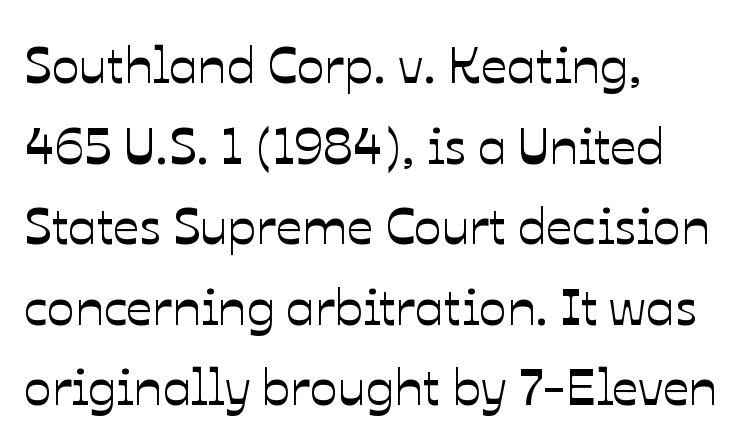
{"italic": "no", "width": "normal", "stroke_contrast": "low", "x_height": "medium", "monospaced": "no", "underline": "no", "align": "left", "line_spacing": "normal", "line_spacing_ratio": 1.55, "letter_spacing": "normal", "letter_spacing_em": 0.0, "glyph_px": 52}
